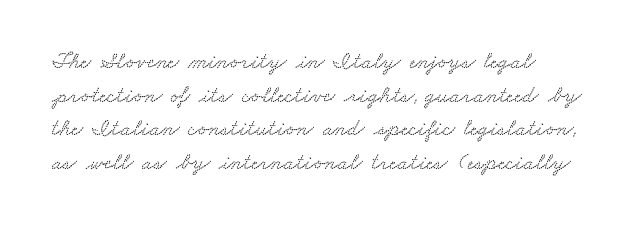
Q: Is the text underlined? A: No.
Q: How is the paragraph aligned? A: Left-aligned.
Q: Is the spacing between letters normal or unusually wide? A: Normal.
Q: Is the spacing between lines tight, normal or loose? A: Normal.
